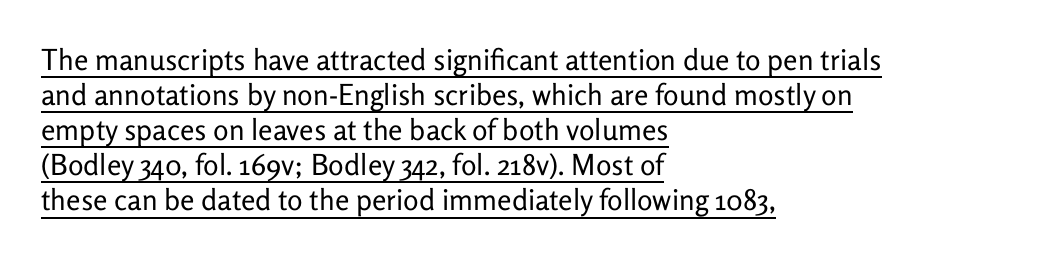
{"serif": "no", "italic": "no", "bold": "no", "weight": "regular", "width": "normal", "stroke_contrast": "low", "x_height": "medium", "monospaced": "no", "underline": "yes", "align": "left", "line_spacing_ratio": 1.21, "letter_spacing": "normal", "letter_spacing_em": 0.0, "glyph_px": 29}
